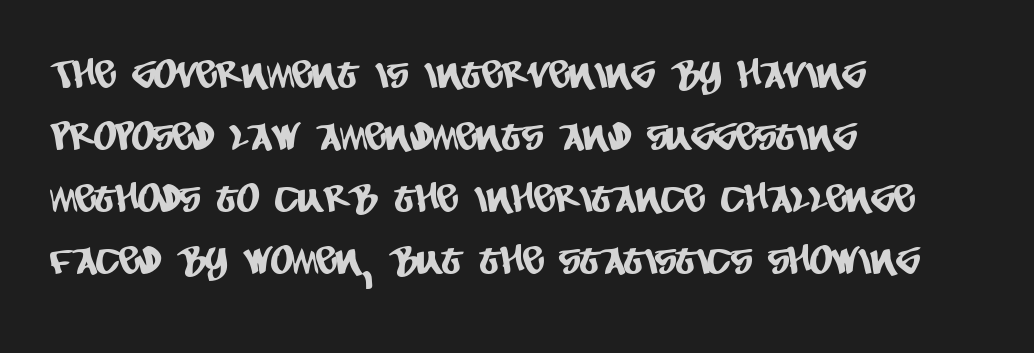
{"serif": "no", "width": "condensed", "stroke_contrast": "low", "x_height": "large", "monospaced": "no", "underline": "no", "align": "left", "line_spacing": "normal", "line_spacing_ratio": 1.59, "letter_spacing": "normal", "letter_spacing_em": 0.0, "glyph_px": 39}
